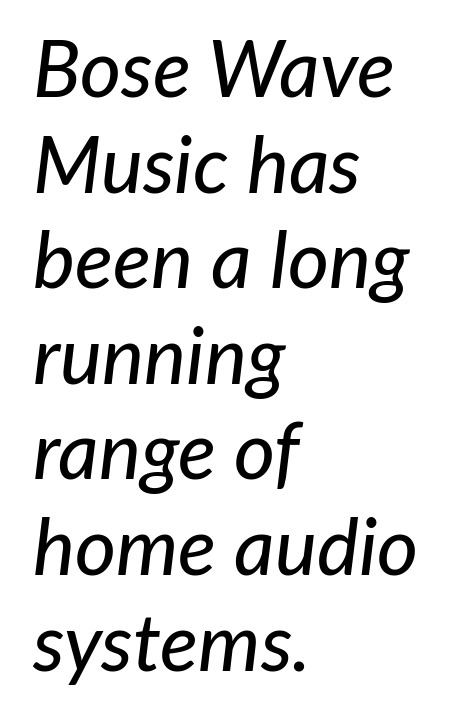
Would a proofreader flag this as italicized? Yes. The face used here is proportionally spaced, like ordinary book or web type. Quick note: underline off. Horizontal alignment here is leftward, the default for most running prose. Is the letter spacing exaggerated? No — it looks like the ordinary default.
